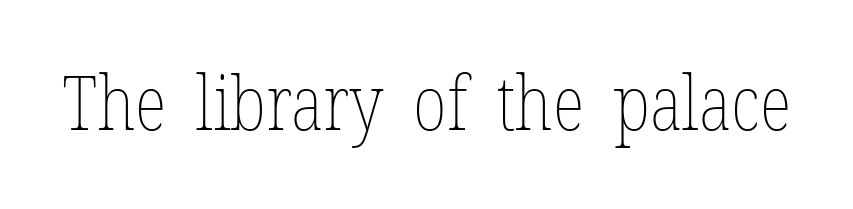
Q: Is the text bold? A: No.
Q: Is the text italic (slanted)? A: No, it is upright.
Q: Is the text underlined? A: No.
Q: Is the spacing between letters normal or unusually wide? A: Normal.
Q: Width (condensed, normal, or wide)? A: Condensed.
Q: Stroke contrast? A: Low.
Q: x-height? A: Medium.
Q: Monospaced? A: No.
